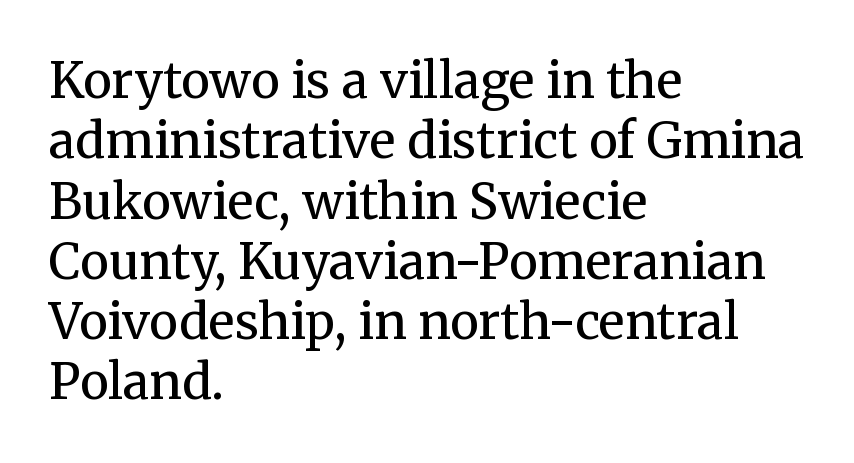
Designer's note — italics off, roman on. These lines stack with their left ends in a neat column. The text was rendered using a seriffed face with decorative stroke endings. This rendering features lettering with no underline. The rendering uses natural spacing where letterforms have individual widths. Compared with a typical body face, this is equally light or lighter still.
